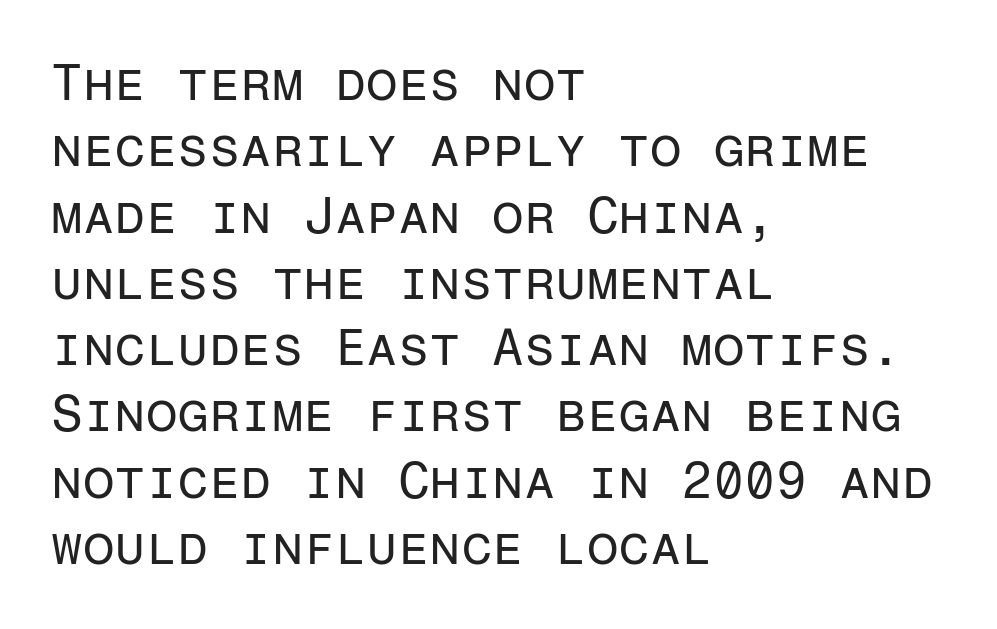
Examine the stroke ends and you'll find no serifs. Looks like terminal output: every glyph gets an equal slot. Bare-footed words on every line. Line beginnings align vertically; line endings do not. These lines sit exactly where default settings would place them.
